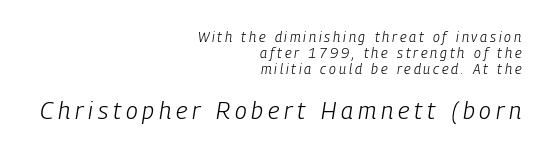
{"italic": "yes", "lean": "right", "slant_degrees": 9, "bold": "no", "underline": "no", "align": "right", "line_spacing": "tight", "line_spacing_ratio": 1.14, "letter_spacing": "wide", "letter_spacing_em": 0.2, "larger_block": "second", "size_ratio": 1.71, "glyph_px": 24}
